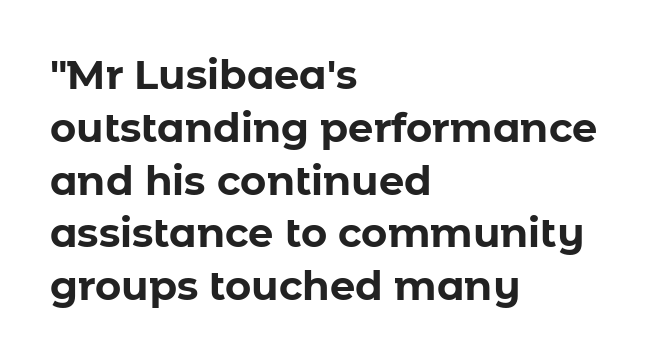
{"serif": "no", "italic": "no", "bold": "yes", "weight": "bold", "width": "normal", "stroke_contrast": "low", "x_height": "medium", "monospaced": "no", "underline": "no", "align": "left", "line_spacing": "normal", "line_spacing_ratio": 1.32, "letter_spacing": "normal", "letter_spacing_em": 0.0, "glyph_px": 40}
